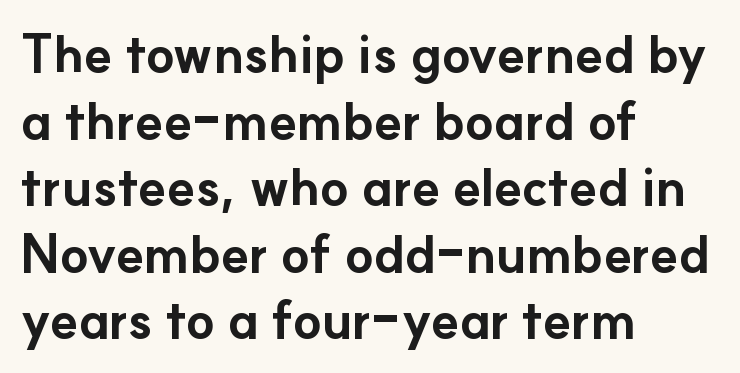
{"serif": "no", "italic": "no", "bold": "yes", "weight": "bold", "width": "normal", "stroke_contrast": "low", "x_height": "small", "monospaced": "no", "underline": "no", "align": "left", "line_spacing": "normal", "line_spacing_ratio": 1.28, "letter_spacing": "normal", "letter_spacing_em": 0.0, "glyph_px": 52}
